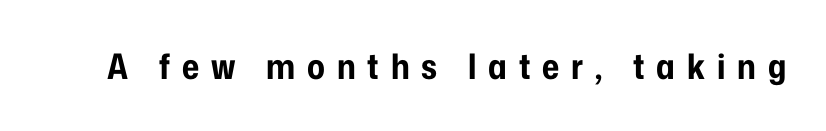
{"serif": "no", "italic": "no", "bold": "yes", "weight": "bold", "width": "condensed", "stroke_contrast": "low", "x_height": "medium", "monospaced": "no", "underline": "no", "letter_spacing": "wide", "letter_spacing_em": 0.34, "glyph_px": 35}
